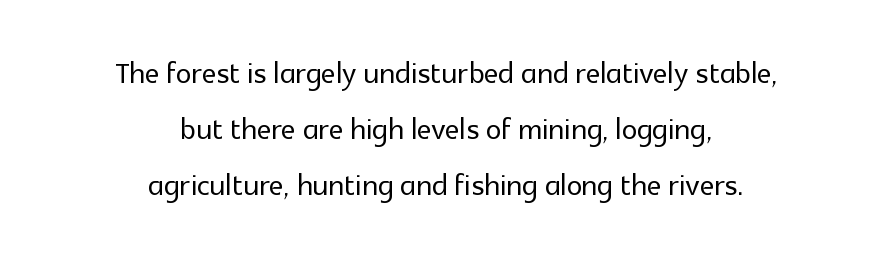
{"serif": "no", "italic": "no", "width": "normal", "x_height": "medium", "monospaced": "no", "underline": "no", "align": "center", "line_spacing": "normal", "line_spacing_ratio": 1.43, "letter_spacing": "normal", "letter_spacing_em": 0.0, "glyph_px": 39}
